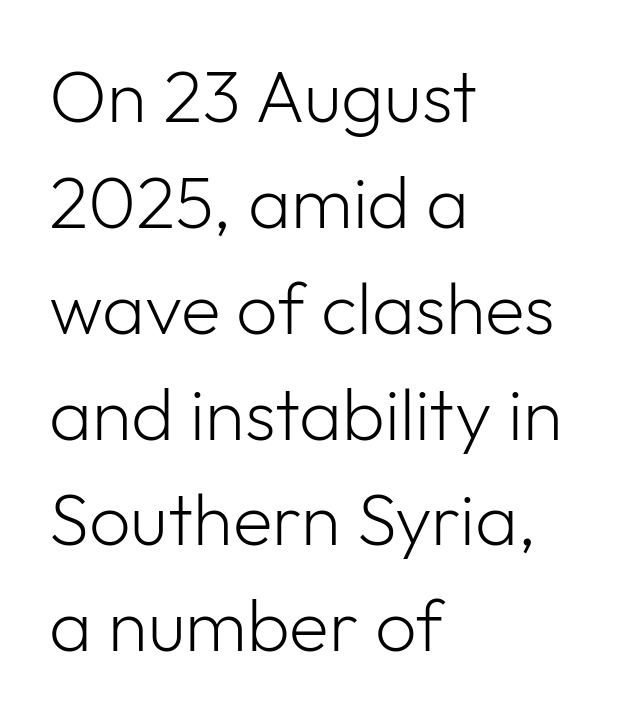
These glyphs show unthickened strokes, regular width or finer. Which margin do the lines hug? The left one — the right edge is uneven. Posture: straight, roman, zero tilt. What kind of face is this? One without serifs — a sans. The letterforms sit shoulder to shoulder at normal distance.
